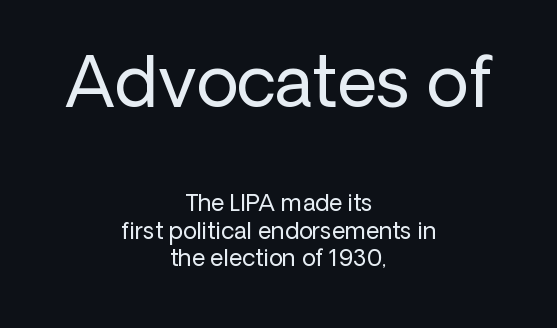
Q: Is the text bold? A: No.
Q: Is the text italic (slanted)? A: No, it is upright.
Q: Is the typeface a serif or a sans-serif typeface? A: Sans-serif.
Q: Is the text underlined? A: No.
Q: How is the paragraph aligned? A: Centered.
Q: Is the spacing between letters normal or unusually wide? A: Normal.
Q: Which block of text is set in a larger size, the first (top) or the second (bottom)? A: The first (top) one.
Q: Width (condensed, normal, or wide)? A: Normal.
Q: Stroke contrast? A: Low.
Q: x-height? A: Medium.
Q: Monospaced? A: No.
